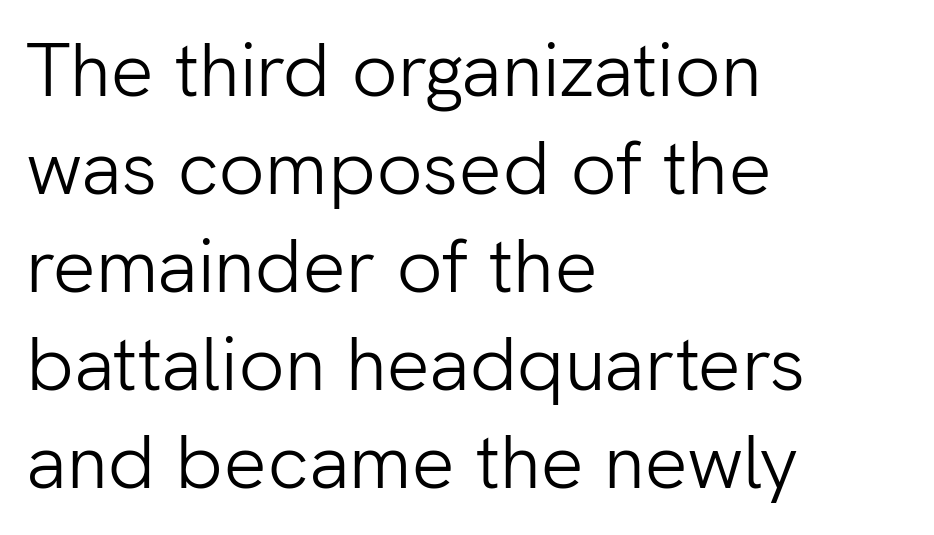
Q: Is the text bold? A: No.
Q: Is the text italic (slanted)? A: No, it is upright.
Q: Is the typeface a serif or a sans-serif typeface? A: Sans-serif.
Q: Is the text underlined? A: No.
Q: How is the paragraph aligned? A: Left-aligned.
Q: Is the spacing between letters normal or unusually wide? A: Normal.
Q: Is the spacing between lines tight, normal or loose? A: Normal.
Q: Width (condensed, normal, or wide)? A: Normal.
Q: Stroke contrast? A: Low.
Q: x-height? A: Medium.
Q: Monospaced? A: No.
